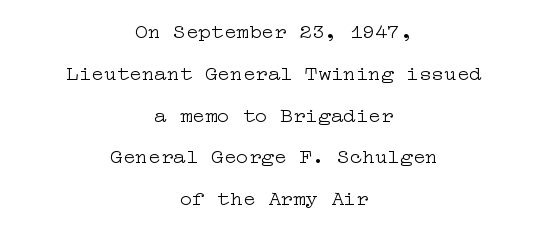
The image shows 21 px text type, upright; set centered, loose line spacing (1.99x), normal letter spacing, not underlined.
